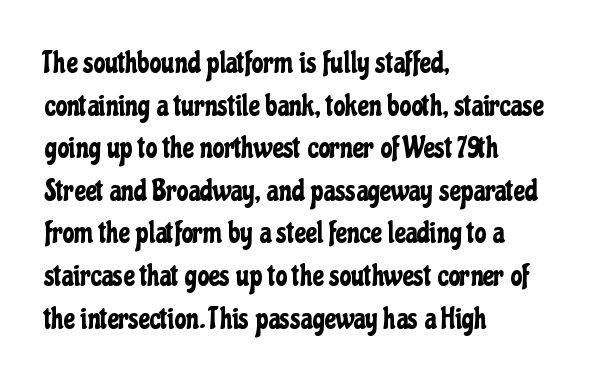
Regarding serifs, this sample does without them. Layout note: lines flush left. Descenders hang freely into open space. The face used here is proportionally spaced, like ordinary book or web type. Does the leading feel generous? No, just average.
